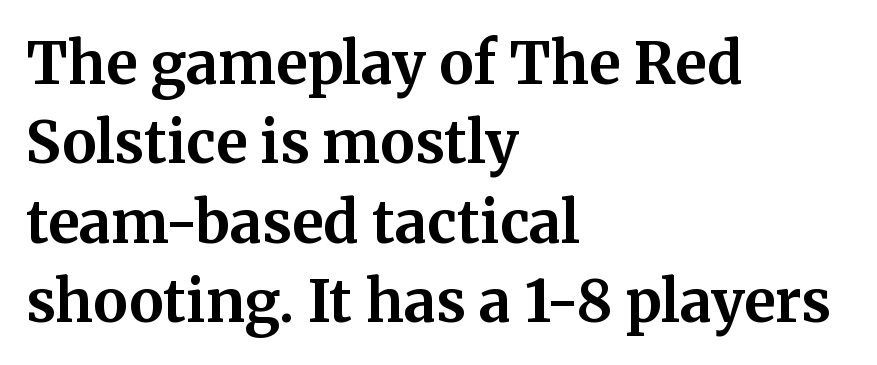
The image shows 58 px bold serif type, upright; set left-aligned, normal line spacing (1.37x), normal letter spacing, not underlined; medium stroke contrast and a medium x-height.
